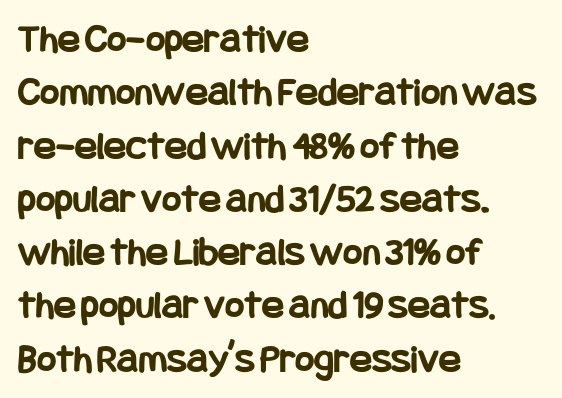
{"serif": "no", "italic": "no", "bold": "yes", "weight": "bold", "width": "condensed", "stroke_contrast": "low", "x_height": "large", "underline": "no", "align": "left", "line_spacing": "normal", "line_spacing_ratio": 1.3, "letter_spacing": "normal", "letter_spacing_em": 0.0, "glyph_px": 41}
